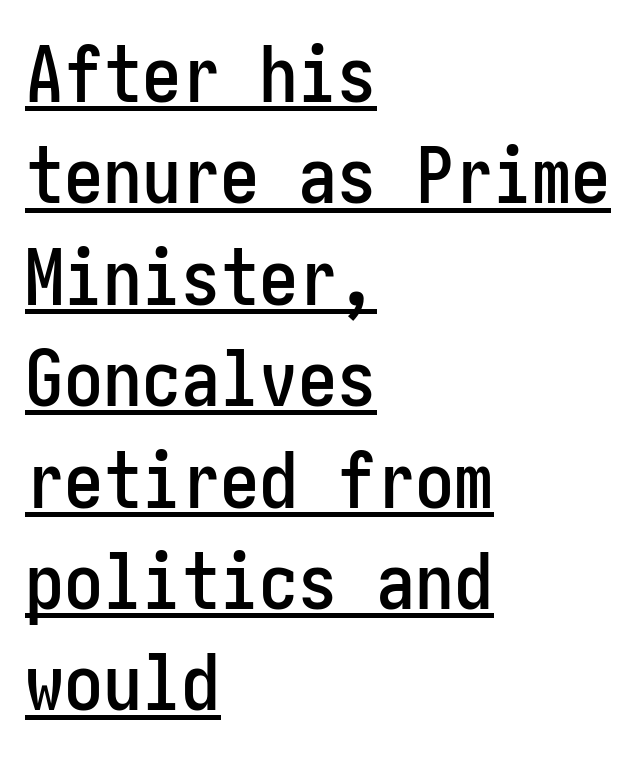
Spacing between characters is what you'd get straight out of the box. A normal amount of white space separates one row of letters from the next. All the whitespace from short lines collects on the right. Examine the stroke ends and you'll find no serifs. Honestly, the underline is the first thing you notice here.
